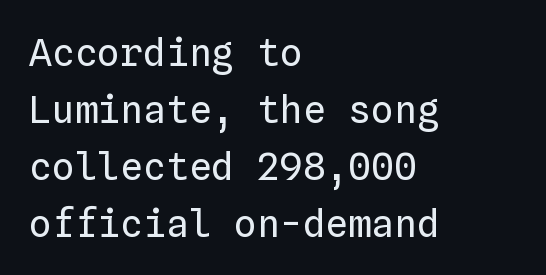
{"italic": "no", "bold": "no", "weight": "regular", "width": "normal", "stroke_contrast": "low", "x_height": "medium", "monospaced": "yes", "underline": "no", "align": "left", "line_spacing": "normal", "line_spacing_ratio": 1.5, "letter_spacing": "normal", "letter_spacing_em": 0.0, "glyph_px": 38}
